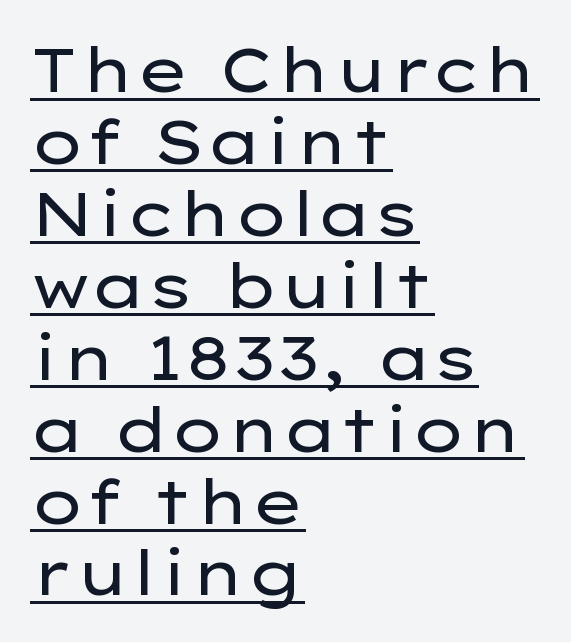
The image shows 62 px regular-weight, wide sans-serif type, upright; set left-aligned, line spacing 1.16x, normal letter spacing, underlined; low stroke contrast and a medium x-height.
